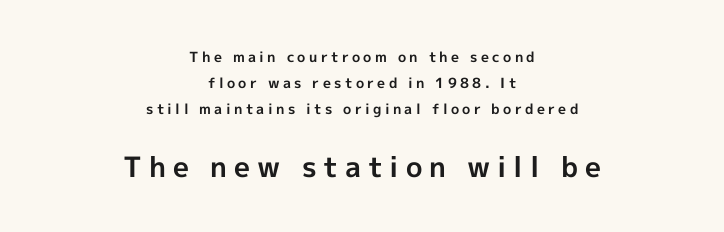
The image shows 28 px bold sans-serif type, upright; set centered, line spacing 1.84x, unusually wide letter spacing (+0.24 em), not underlined; the second (bottom) block is 2.0x larger; a medium x-height.
